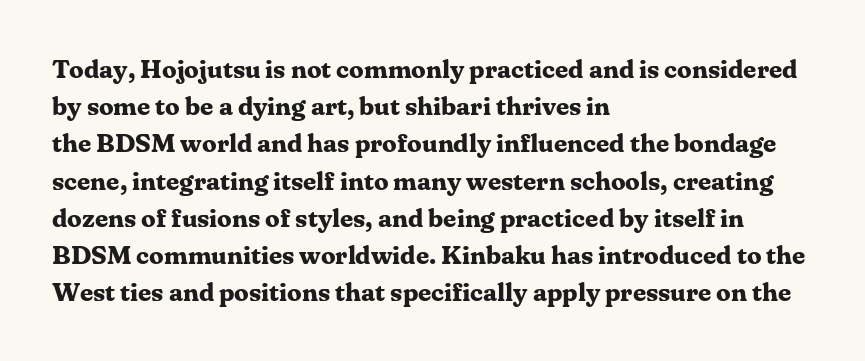
Q: Is the text bold? A: Yes.
Q: Is the text italic (slanted)? A: No, it is upright.
Q: Is the text underlined? A: No.
Q: How is the paragraph aligned? A: Left-aligned.
Q: Is the spacing between letters normal or unusually wide? A: Normal.
Q: Is the spacing between lines tight, normal or loose? A: Normal.
